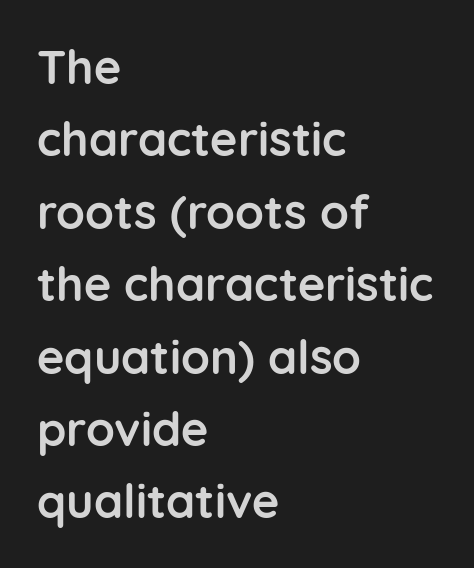
Is there much room between lines? A standard amount, neither cramped nor airy. Plain, unruled lines of type. Characters remain perfectly vertical along every line. Stroke terminals: plain, sans-serif. The letters advance in unequal steps, a hallmark of proportional type. Casual observation: everything's shoved over to the left.
